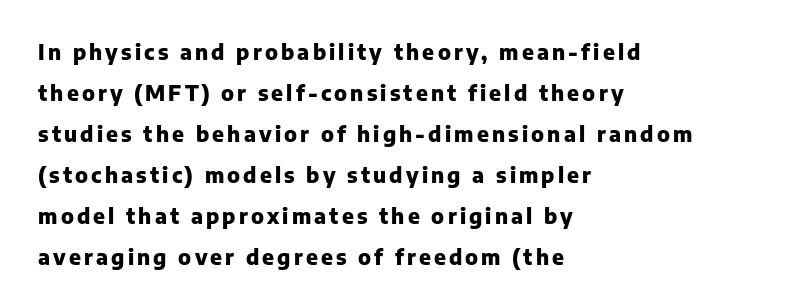
{"italic": "no", "bold": "yes", "underline": "no", "align": "left", "line_spacing": "loose", "line_spacing_ratio": 1.95, "glyph_px": 21}
